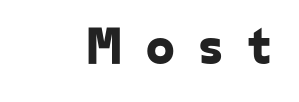
{"serif": "no", "width": "normal", "stroke_contrast": "low", "x_height": "medium", "monospaced": "no", "underline": "no", "letter_spacing": "wide", "letter_spacing_em": 0.46, "glyph_px": 52}
